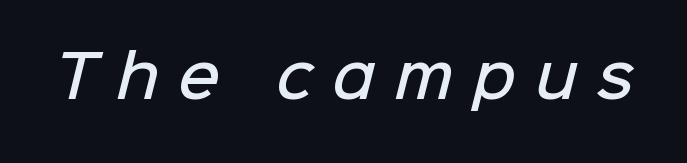
The words here are not underlined. Are there feet on the stems? There aren't — it's a sans. The letterforms stand isolated, each surrounded by extra space. Note the varied advance widths — an 'i' is clearly narrower than an 'm'. The strokes are fattened partway — semibold, not bold.
